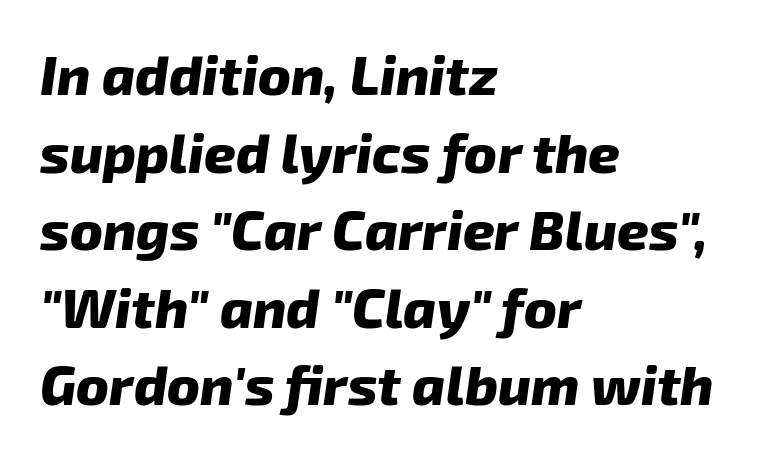
Q: Is the text bold? A: Yes.
Q: Is the text italic (slanted)? A: Yes, it leans right by about 8 degrees.
Q: Is the text underlined? A: No.
Q: How is the paragraph aligned? A: Left-aligned.
Q: Is the spacing between letters normal or unusually wide? A: Normal.
Q: Is the spacing between lines tight, normal or loose? A: Normal.
Q: Width (condensed, normal, or wide)? A: Normal.
Q: Stroke contrast? A: Low.
Q: x-height? A: Medium.
Q: Monospaced? A: No.
